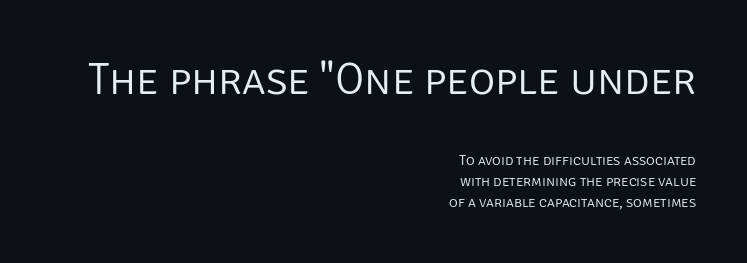
Clear beneath every line of the passage. You get the large type first, then a drop to smaller type. Weight: not bold — regular or lighter. To sum up the face: it is a sans, with no serifs. The passage shown is typed in a proportional face where columns would drift. Caption: multi-line text, flush right, ragged left.
